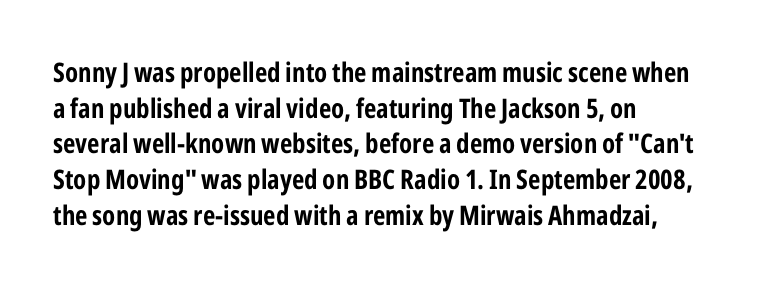
The image shows 27 px bold type, upright; set left-aligned, normal line spacing (1.32x), normal letter spacing, not underlined.
